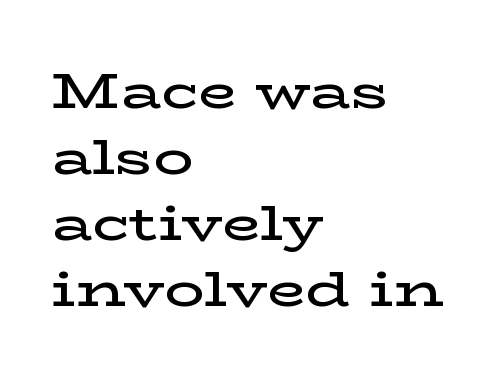
{"serif": "yes", "italic": "no", "bold": "semi", "weight": "semibold", "width": "wide", "stroke_contrast": "low", "x_height": "medium", "monospaced": "no", "underline": "no", "align": "left", "line_spacing": "normal", "line_spacing_ratio": 1.32, "letter_spacing": "normal", "letter_spacing_em": 0.0, "glyph_px": 50}
